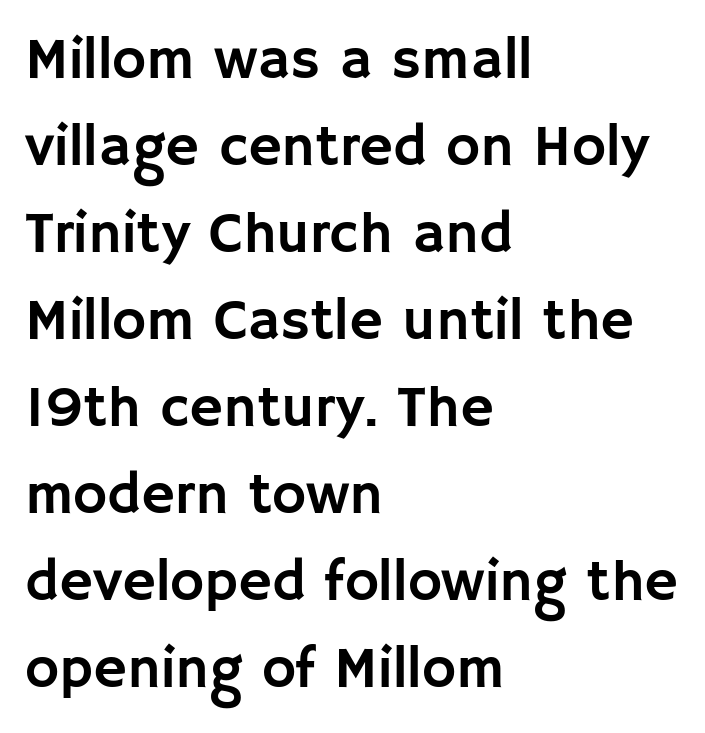
Q: Is the text italic (slanted)? A: No, it is upright.
Q: Is the typeface a serif or a sans-serif typeface? A: Sans-serif.
Q: Is the text underlined? A: No.
Q: How is the paragraph aligned? A: Left-aligned.
Q: Is the spacing between letters normal or unusually wide? A: Normal.
Q: Is the spacing between lines tight, normal or loose? A: Normal.
Q: Width (condensed, normal, or wide)? A: Normal.
Q: Stroke contrast? A: Low.
Q: x-height? A: Large.
Q: Monospaced? A: No.
